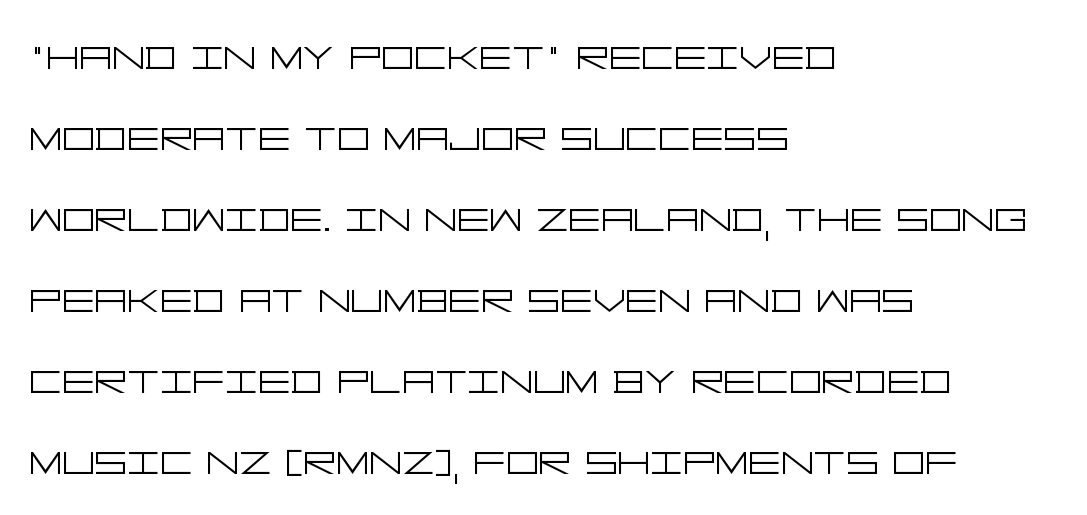
The strokes are not fattened; the text isn't bold. The words here are not underlined. Nope, no serifs anywhere on these letters. A normal amount of white space separates one row of letters from the next.
